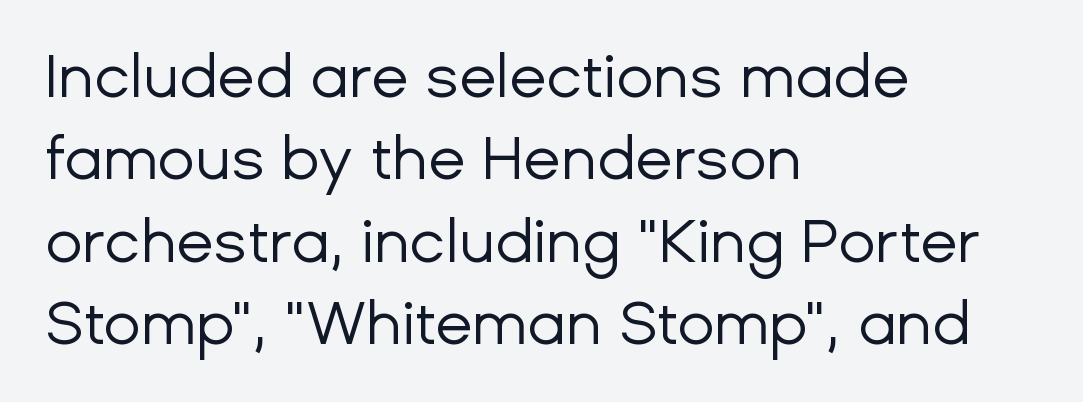
No word sits above an underline. The rendering uses a moderate line-height, typical for paragraphs. Visually the block forms a straight wall on the left and a jagged coastline on the right. Do the characters align in a grid? No, the font is proportional. Upright lettering throughout. Does extra space separate the letters? No, they use regular spacing.
